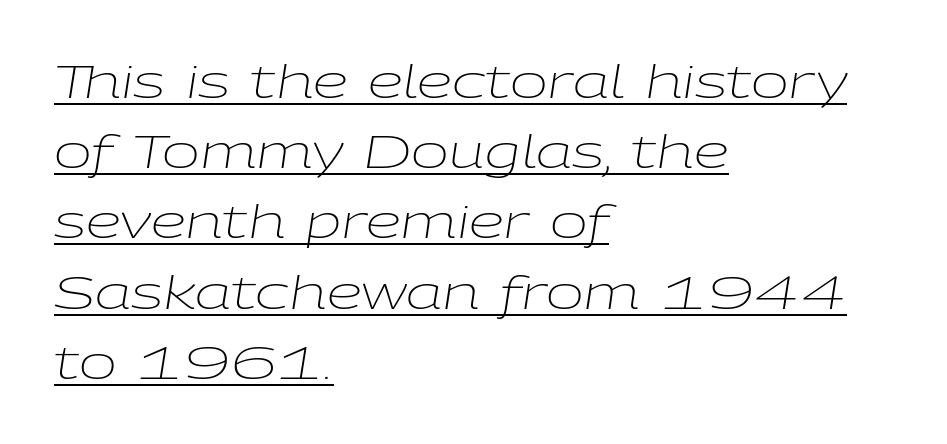
Q: Is the text bold? A: No.
Q: Is the text italic (slanted)? A: Yes, it leans right by about 9 degrees.
Q: Is the text underlined? A: Yes.
Q: How is the paragraph aligned? A: Left-aligned.
Q: Is the spacing between letters normal or unusually wide? A: Normal.
Q: Is the spacing between lines tight, normal or loose? A: Normal.
Q: Width (condensed, normal, or wide)? A: Wide.
Q: Stroke contrast? A: Low.
Q: x-height? A: Medium.
Q: Monospaced? A: No.
